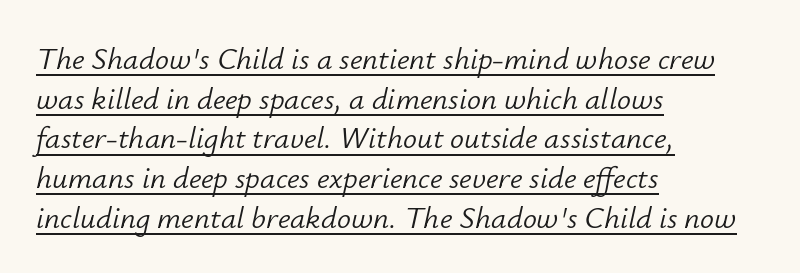
The image shows 31 px light type, italic (leaning right); set left-aligned, normal line spacing (1.28x), normal letter spacing, underlined; low stroke contrast and a small x-height.
